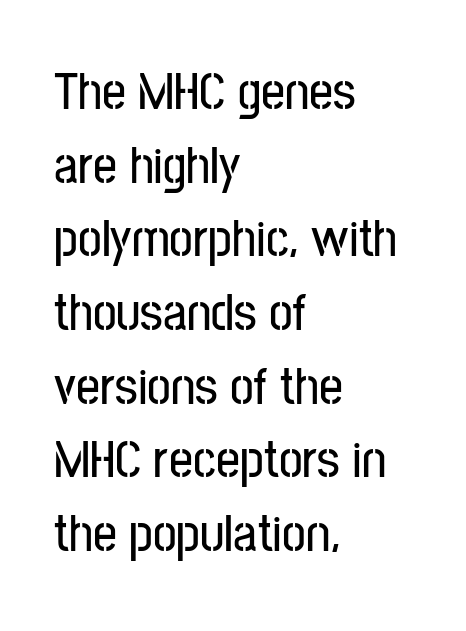
The image shows 53 px condensed sans-serif type, upright; set left-aligned, normal line spacing (1.39x), normal letter spacing, not underlined; low stroke contrast and a medium x-height.
